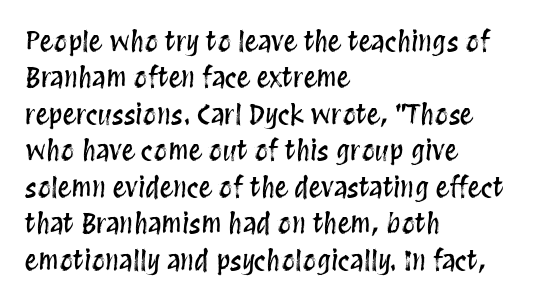
Tracking value appears to be zero — textbook default spacing. The type sits square on the baseline with zero lean. A clean baseline with only descenders dipping below it. Is the block centered? No — it sits flush against the left margin. Notice how descenders clear the ascenders below comfortably — that's standard leading.
